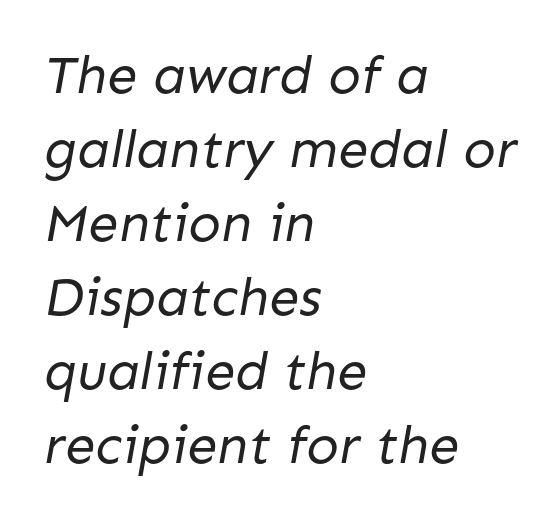
{"serif": "no", "bold": "no", "weight": "regular", "width": "normal", "stroke_contrast": "low", "x_height": "medium", "monospaced": "no", "underline": "no", "align": "left", "line_spacing": "normal", "line_spacing_ratio": 1.37, "letter_spacing": "normal", "letter_spacing_em": 0.0, "glyph_px": 54}
